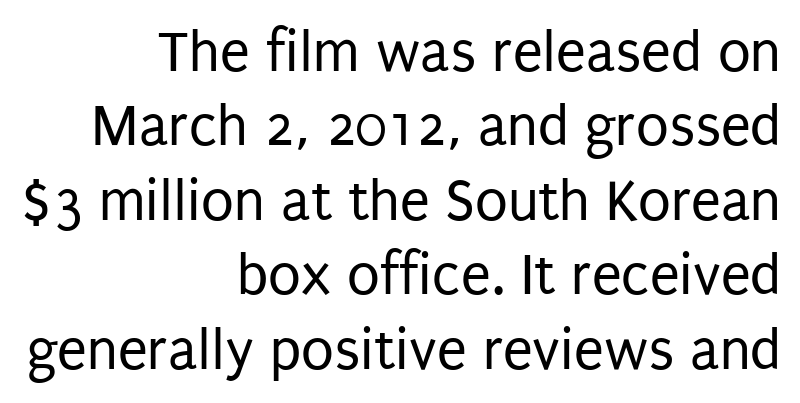
Q: Is the text bold? A: No.
Q: Is the text italic (slanted)? A: No, it is upright.
Q: Is the typeface a serif or a sans-serif typeface? A: Sans-serif.
Q: Is the text underlined? A: No.
Q: How is the paragraph aligned? A: Right-aligned.
Q: Is the spacing between letters normal or unusually wide? A: Normal.
Q: Width (condensed, normal, or wide)? A: Condensed.
Q: Stroke contrast? A: Low.
Q: x-height? A: Large.
Q: Monospaced? A: No.
